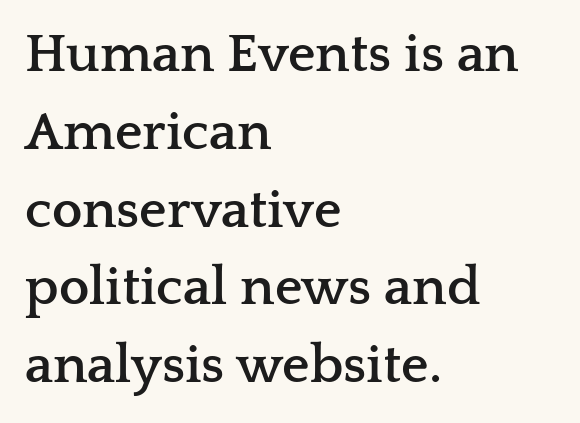
Every row of glyphs begins at an identical x-position on the left. How heavy is the stroke? Heavy — this is a bold. Unlike italic type, these characters show no tilt at all. Regular leading. A typesetter would call this proportional, since set widths differ per character. The area under the type is left untouched.
